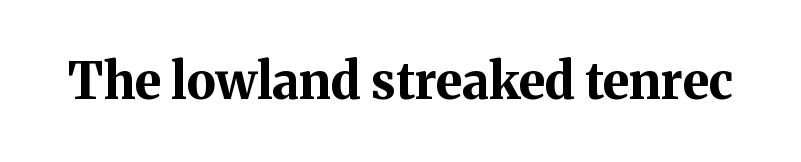
Nobody touched the tracking dial on this one. The passage shown is typed in a proportional face where columns would drift. Stroke thickness is high; the sample reads as a true bold. Quick note: underline off.
